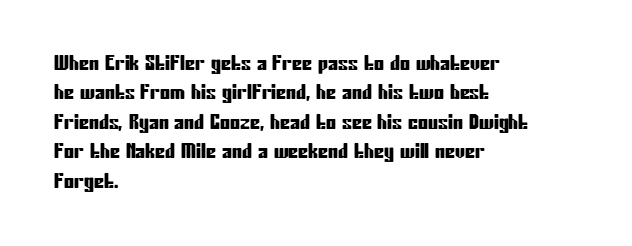
Notice how the passage keeps a crisp vertical edge on the left only. The space directly below the letters is spotless. The designer left line spacing at the default. Honestly, the letter spacing is just normal — you wouldn't notice it. Posture: vertical.
